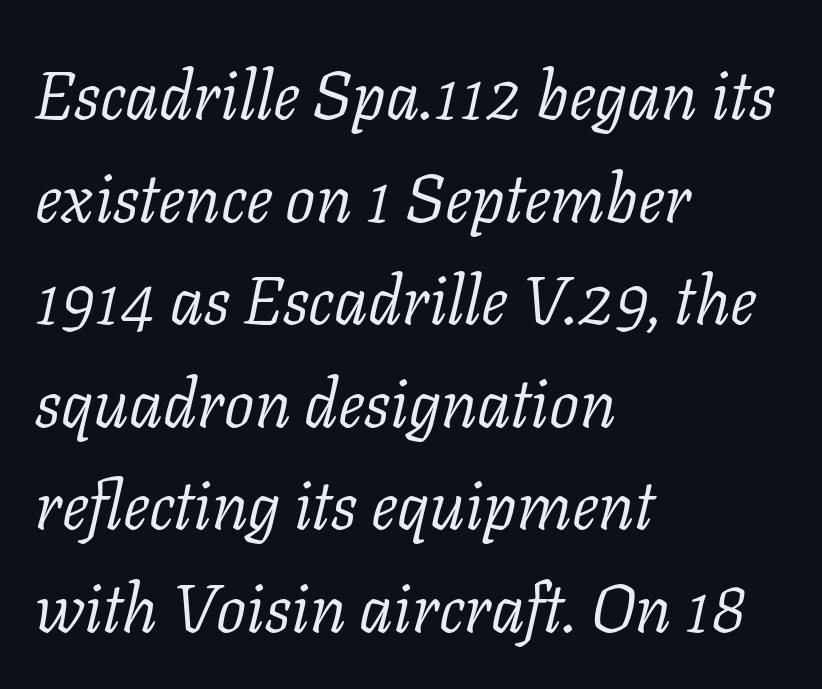
Q: Is the text bold? A: No.
Q: Is the text italic (slanted)? A: Yes, it leans right by about 11 degrees.
Q: Is the typeface a serif or a sans-serif typeface? A: Serif.
Q: Is the text underlined? A: No.
Q: How is the paragraph aligned? A: Left-aligned.
Q: Is the spacing between letters normal or unusually wide? A: Normal.
Q: Is the spacing between lines tight, normal or loose? A: Normal.
Q: Width (condensed, normal, or wide)? A: Normal.
Q: Stroke contrast? A: Low.
Q: x-height? A: Medium.
Q: Monospaced? A: No.
